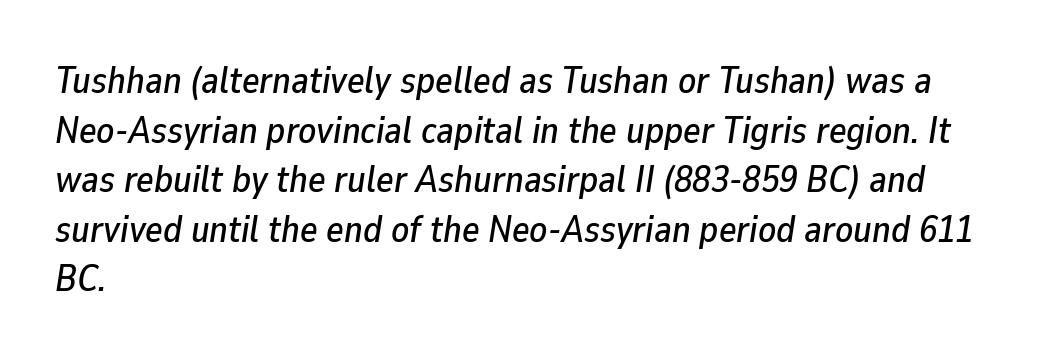
Q: Is the text italic (slanted)? A: Yes, it leans right by about 9 degrees.
Q: Is the text underlined? A: No.
Q: How is the paragraph aligned? A: Left-aligned.
Q: Is the spacing between letters normal or unusually wide? A: Normal.
Q: Is the spacing between lines tight, normal or loose? A: Normal.
Q: Width (condensed, normal, or wide)? A: Normal.
Q: Stroke contrast? A: Low.
Q: x-height? A: Medium.
Q: Monospaced? A: No.
